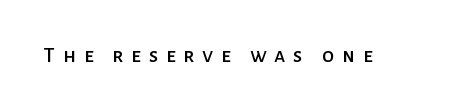
Q: Is the text italic (slanted)? A: No, it is upright.
Q: Is the text underlined? A: No.
Q: Is the spacing between letters normal or unusually wide? A: Unusually wide.
